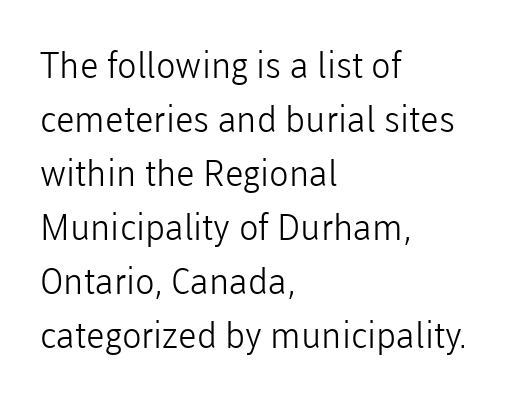
The image shows 36 px light sans-serif type, upright; set left-aligned, normal line spacing (1.5x), normal letter spacing, not underlined; low stroke contrast and a medium x-height.
